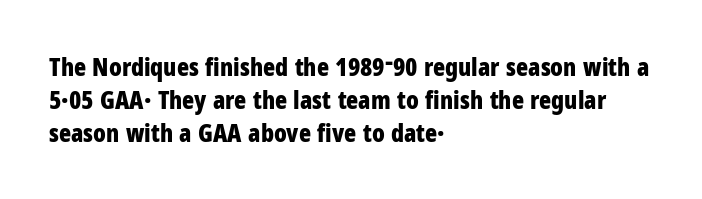
{"italic": "no", "bold": "yes", "underline": "no", "align": "left", "line_spacing": "normal", "line_spacing_ratio": 1.32, "letter_spacing": "normal", "letter_spacing_em": 0.0, "glyph_px": 25}
